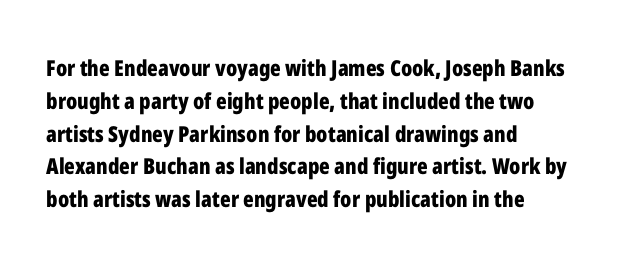
Nobody touched the tracking dial on this one. Alignment: flush left. Tall strokes in this sample are plumb rather than angled. Weight: bold.
